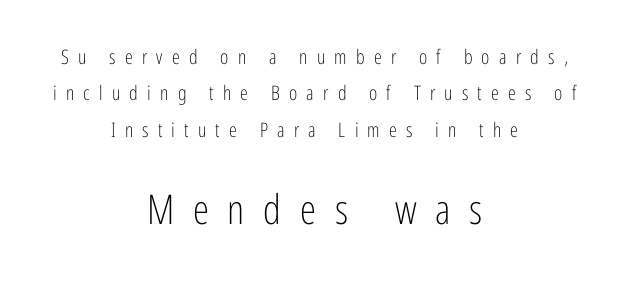
{"serif": "no", "italic": "no", "bold": "no", "weight": "light", "width": "condensed", "stroke_contrast": "low", "x_height": "medium", "monospaced": "no", "underline": "no", "align": "center", "line_spacing_ratio": 1.82, "letter_spacing": "wide", "letter_spacing_em": 0.46, "larger_block": "second", "size_ratio": 2.05, "glyph_px": 41}
